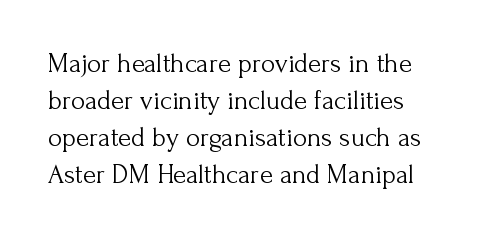
{"italic": "no", "bold": "no", "underline": "no", "line_spacing": "normal", "line_spacing_ratio": 1.37, "letter_spacing": "normal", "letter_spacing_em": 0.0, "glyph_px": 27}
